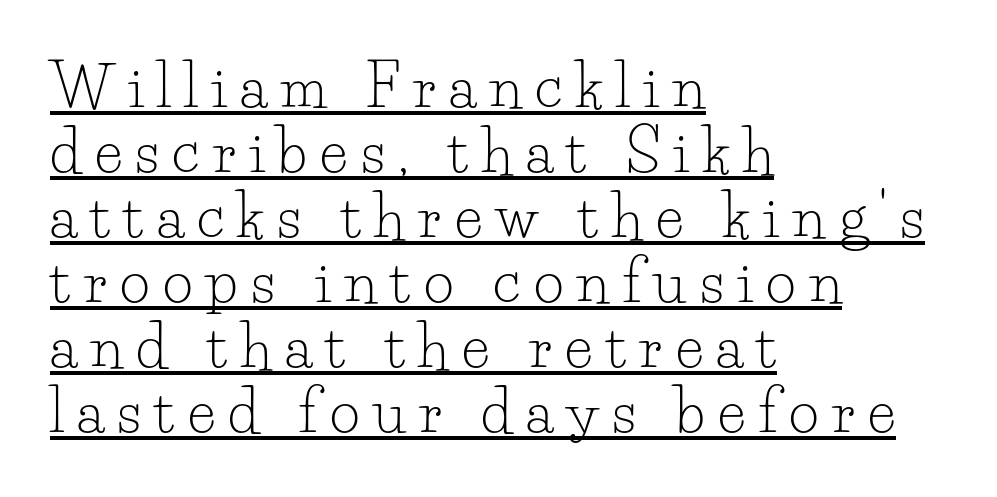
Unbolded letterforms with no extra heft. This rendering features underlined lettering. Is this a fixed-width face? No — the glyphs have proportional, varying widths. Reading down the column, the eye jumps only a short way to each next line. Line beginnings align vertically; line endings do not.
